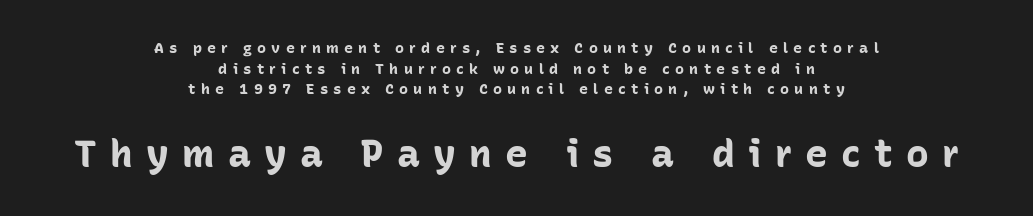
The image shows 38 px bold sans-serif type, upright; set centered, normal line spacing (1.38x), unusually wide letter spacing (+0.35 em), not underlined; the second (bottom) block is 2.53x larger; low stroke contrast and a medium x-height.
